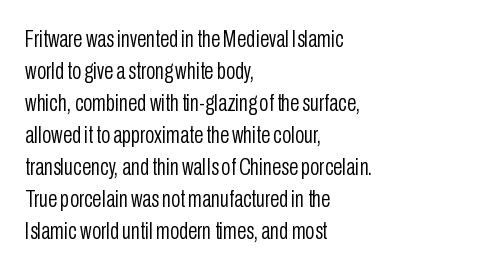
The image shows 24 px text type, upright; set left-aligned, normal line spacing (1.33x), normal letter spacing, not underlined.
